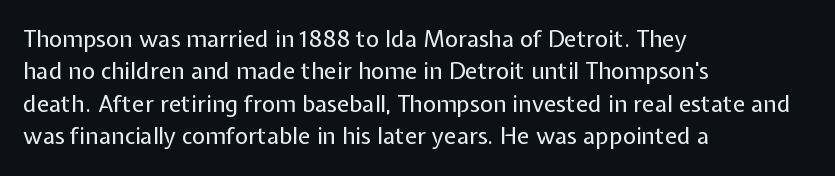
{"italic": "no", "bold": "no", "underline": "no", "align": "left", "line_spacing": "normal", "line_spacing_ratio": 1.41, "letter_spacing": "normal", "letter_spacing_em": 0.0, "glyph_px": 23}
